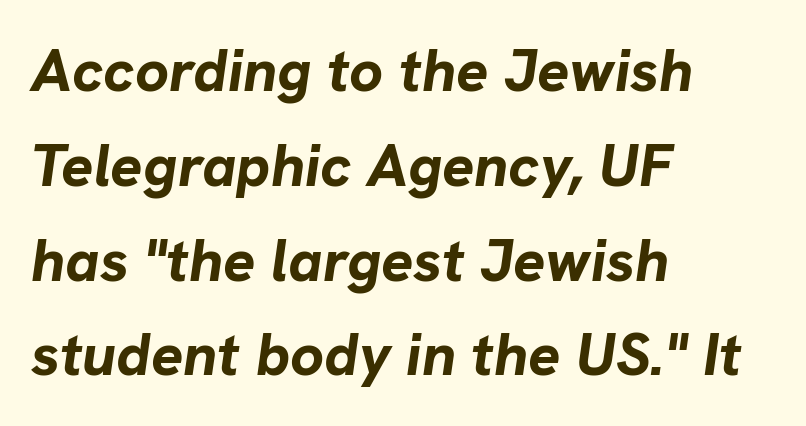
{"italic": "yes", "lean": "right", "slant_degrees": 8, "bold": "yes", "weight": "bold", "width": "normal", "stroke_contrast": "low", "x_height": "medium", "monospaced": "no", "underline": "no", "align": "left", "line_spacing": "normal", "line_spacing_ratio": 1.58, "letter_spacing": "normal", "letter_spacing_em": 0.0, "glyph_px": 60}
